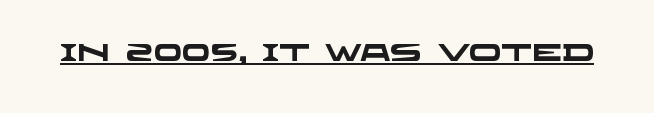
Q: Is the text bold? A: Yes.
Q: Is the text underlined? A: Yes.
Q: Is the spacing between letters normal or unusually wide? A: Normal.
